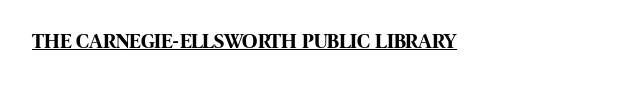
The image shows 21 px bold type, upright; set normal letter spacing, underlined.
